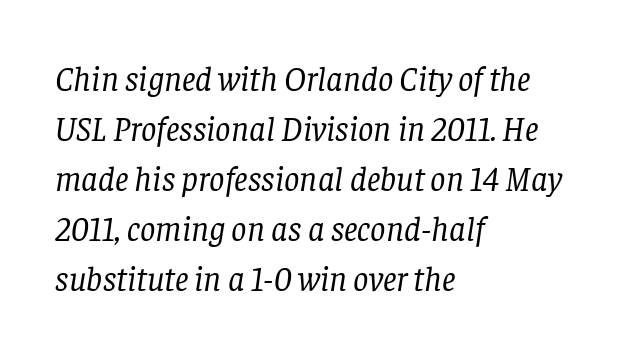
The image shows 34 px regular-weight serif type, italic (leaning right); set left-aligned, normal line spacing (1.47x), normal letter spacing, not underlined; low stroke contrast and a large x-height.
